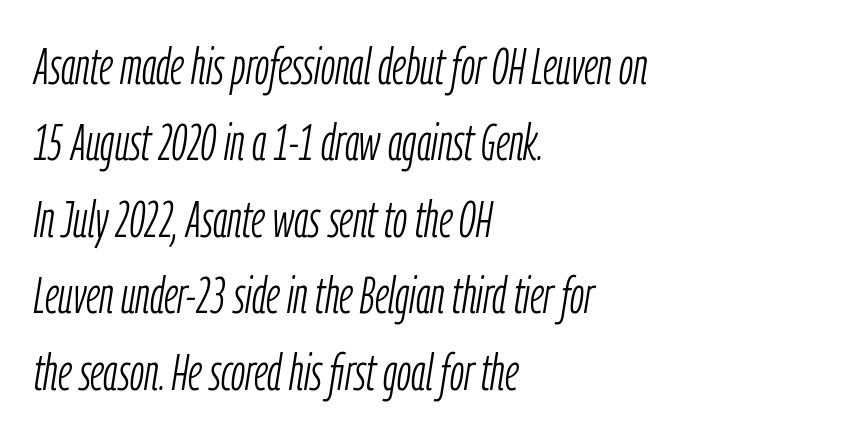
{"italic": "yes", "lean": "right", "slant_degrees": 9, "bold": "no", "weight": "light", "width": "condensed", "stroke_contrast": "low", "x_height": "medium", "monospaced": "no", "underline": "no", "align": "left", "line_spacing": "normal", "line_spacing_ratio": 1.5, "letter_spacing": "normal", "letter_spacing_em": 0.0, "glyph_px": 51}
